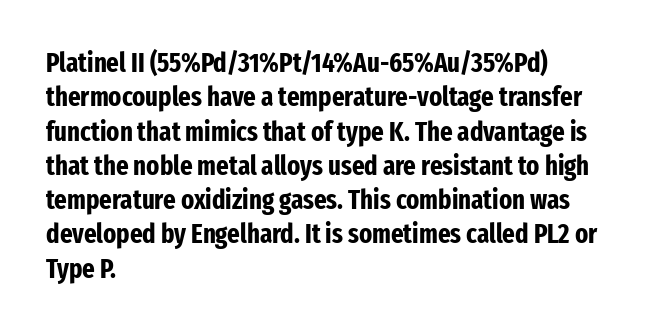
{"italic": "no", "bold": "yes", "underline": "no", "align": "left", "line_spacing": "normal", "line_spacing_ratio": 1.27, "letter_spacing": "normal", "letter_spacing_em": 0.0, "glyph_px": 27}
